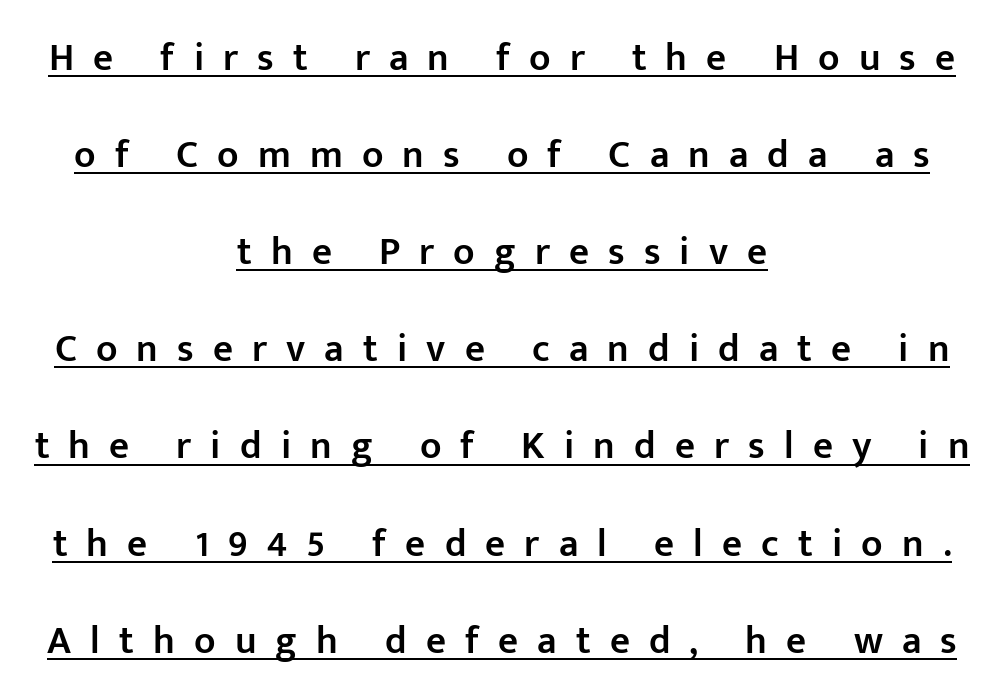
The image shows 39 px semibold sans-serif type, upright; set centered, loose line spacing (2.49x), unusually wide letter spacing (+0.49 em), underlined; low stroke contrast and a medium x-height.
